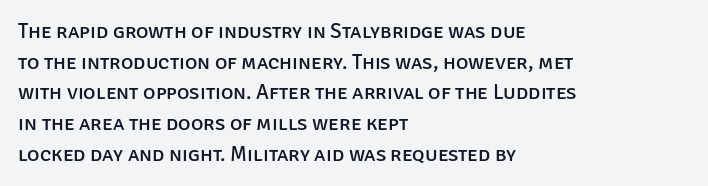
Q: Is the text italic (slanted)? A: No, it is upright.
Q: Is the text underlined? A: No.
Q: How is the paragraph aligned? A: Left-aligned.
Q: Is the spacing between letters normal or unusually wide? A: Normal.
Q: Is the spacing between lines tight, normal or loose? A: Normal.
